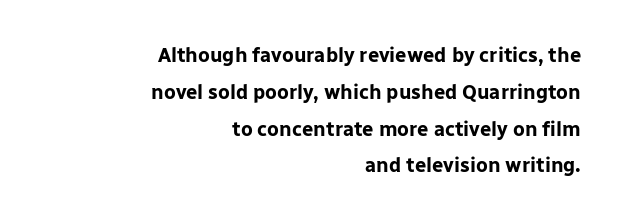
The image shows 20 px bold type, upright; set right-aligned, line spacing 1.84x, normal letter spacing, not underlined.
